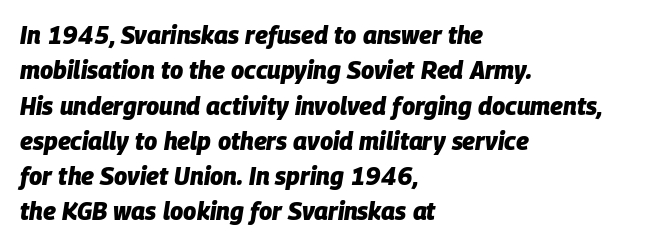
{"italic": "yes", "lean": "right", "slant_degrees": 9, "bold": "yes", "underline": "no", "align": "left", "line_spacing": "normal", "line_spacing_ratio": 1.47, "letter_spacing": "normal", "letter_spacing_em": 0.0, "glyph_px": 24}
